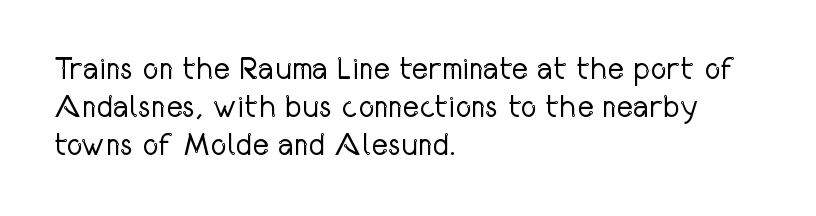
Q: Is the text bold? A: No.
Q: Is the text italic (slanted)? A: No, it is upright.
Q: Is the typeface a serif or a sans-serif typeface? A: Sans-serif.
Q: Is the text underlined? A: No.
Q: How is the paragraph aligned? A: Left-aligned.
Q: Is the spacing between letters normal or unusually wide? A: Normal.
Q: Width (condensed, normal, or wide)? A: Condensed.
Q: Stroke contrast? A: Low.
Q: x-height? A: Medium.
Q: Monospaced? A: No.
